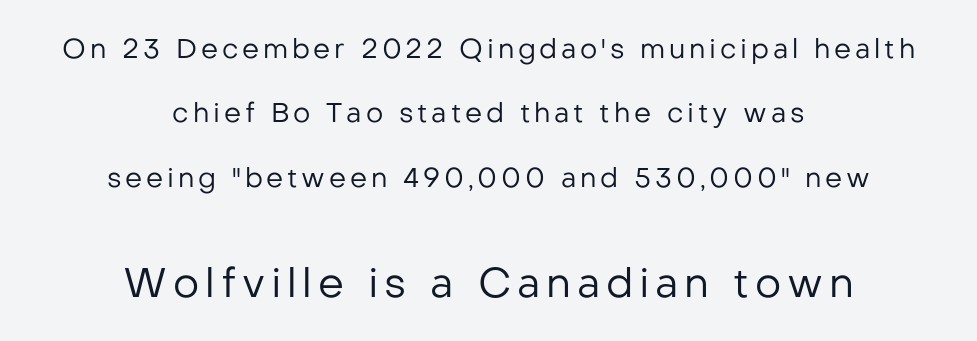
The lettering stays uniformly vertical, giving the passage a roman look. Look at the bottom of the vertical strokes: they stop flat, with no serifs. One-word summary of the alignment: center. No letter is thick-stroked: the sample isn't bold. Letters rest on an invisible, unmarked baseline. Varying glyph widths throughout — classic text-font behaviour.
